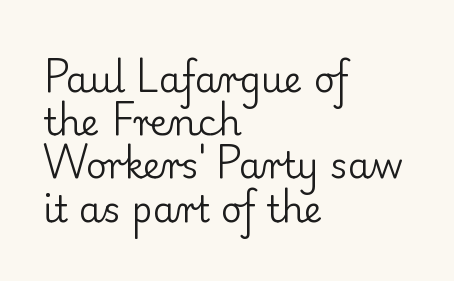
The face used here is proportionally spaced, like ordinary book or web type. The lines are quadded left. The font's upright variant was chosen for this text. The foot of each line stays bare and open. Are there feet on the stems? There are — it's a serif.
